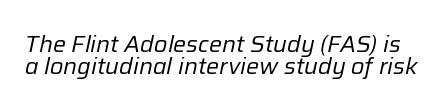
{"italic": "yes", "lean": "right", "slant_degrees": 12, "bold": "no", "underline": "no", "line_spacing": "tight", "line_spacing_ratio": 0.96, "letter_spacing": "normal", "letter_spacing_em": 0.0, "glyph_px": 23}
